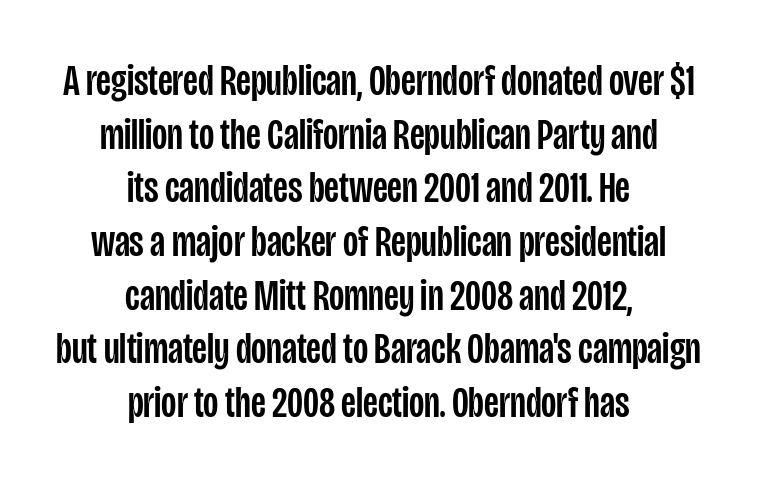
Q: Is the text italic (slanted)? A: No, it is upright.
Q: Is the typeface a serif or a sans-serif typeface? A: Sans-serif.
Q: Is the text underlined? A: No.
Q: How is the paragraph aligned? A: Centered.
Q: Is the spacing between letters normal or unusually wide? A: Normal.
Q: Width (condensed, normal, or wide)? A: Condensed.
Q: Stroke contrast? A: Low.
Q: x-height? A: Large.
Q: Monospaced? A: No.
